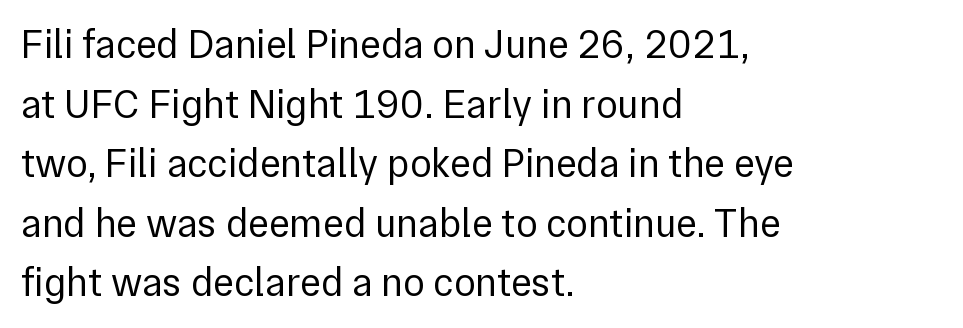
In terms of leading, this rendering sits right in the middle. This sample is left-justified, so line endings fall wherever the words run out. The rendering keeps characters at their native spacing. Each letter keeps its own natural width here, so spacing adapts to shape. Each row of text sits above clean, open space. Heft: none added — not bold.
